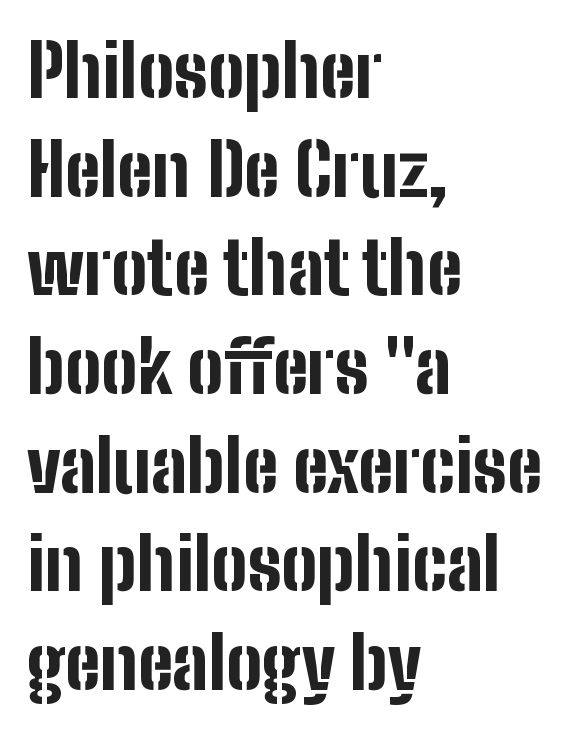
{"serif": "no", "italic": "no", "bold": "yes", "weight": "bold", "width": "condensed", "stroke_contrast": "low", "x_height": "medium", "monospaced": "no", "underline": "no", "align": "left", "line_spacing": "normal", "line_spacing_ratio": 1.37, "letter_spacing": "normal", "letter_spacing_em": 0.0, "glyph_px": 72}
